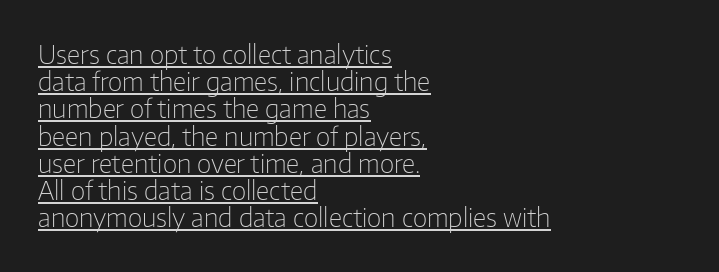
{"italic": "no", "bold": "no", "underline": "yes", "align": "left", "line_spacing": "tight", "line_spacing_ratio": 1.09, "letter_spacing": "normal", "letter_spacing_em": 0.0, "glyph_px": 25}
